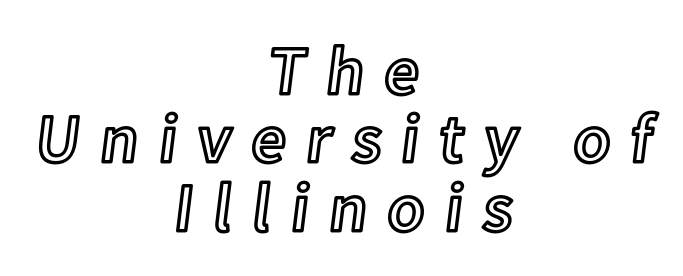
{"width": "normal", "x_height": "medium", "monospaced": "no", "underline": "no", "align": "center", "line_spacing": "tight", "line_spacing_ratio": 0.99, "letter_spacing": "wide", "letter_spacing_em": 0.29, "glyph_px": 69}
